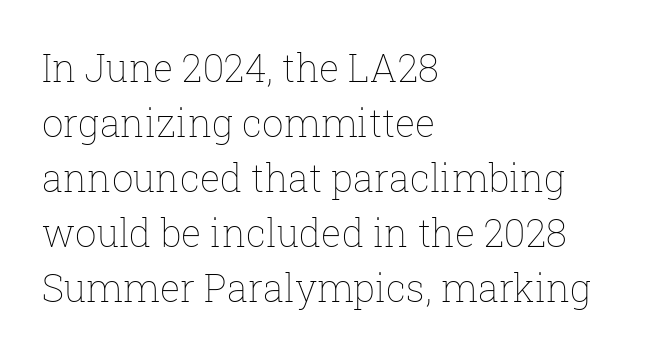
The image shows 38 px thin type, upright; set left-aligned, normal line spacing (1.45x), normal letter spacing, not underlined; low stroke contrast and a medium x-height.
